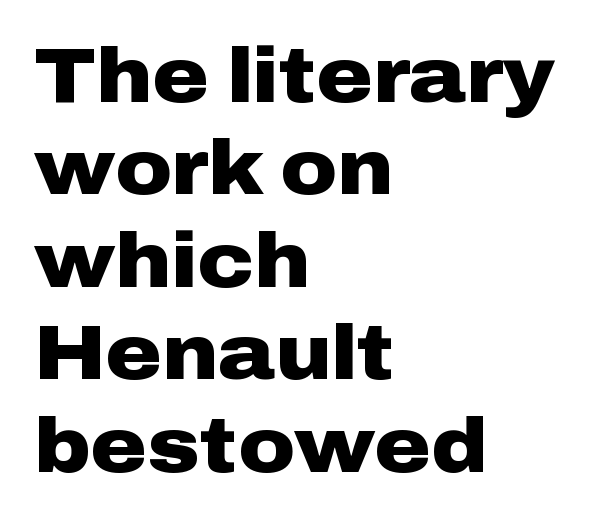
{"serif": "no", "italic": "no", "bold": "yes", "weight": "heavy", "width": "wide", "stroke_contrast": "low", "x_height": "medium", "monospaced": "no", "underline": "no", "align": "left", "line_spacing_ratio": 1.2, "letter_spacing": "normal", "letter_spacing_em": 0.0, "glyph_px": 77}
